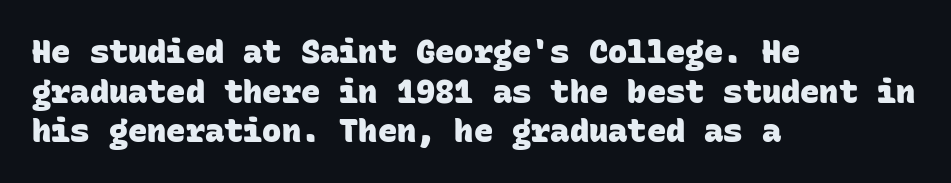
Q: Is the text bold? A: Yes.
Q: Is the typeface a serif or a sans-serif typeface? A: Sans-serif.
Q: Is the text underlined? A: No.
Q: How is the paragraph aligned? A: Left-aligned.
Q: Is the spacing between letters normal or unusually wide? A: Normal.
Q: Width (condensed, normal, or wide)? A: Normal.
Q: Stroke contrast? A: Low.
Q: x-height? A: Large.
Q: Monospaced? A: Yes.
